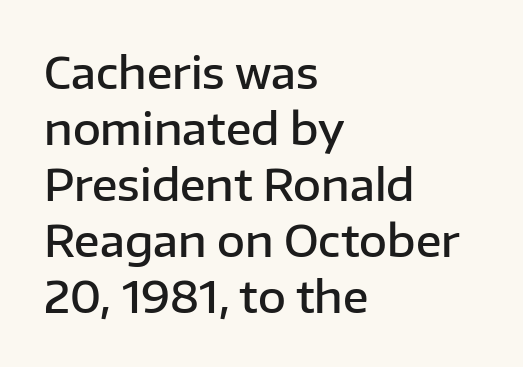
The image shows 43 px semibold sans-serif type, upright; set left-aligned, normal line spacing (1.3x), normal letter spacing, not underlined; low stroke contrast and a medium x-height.
